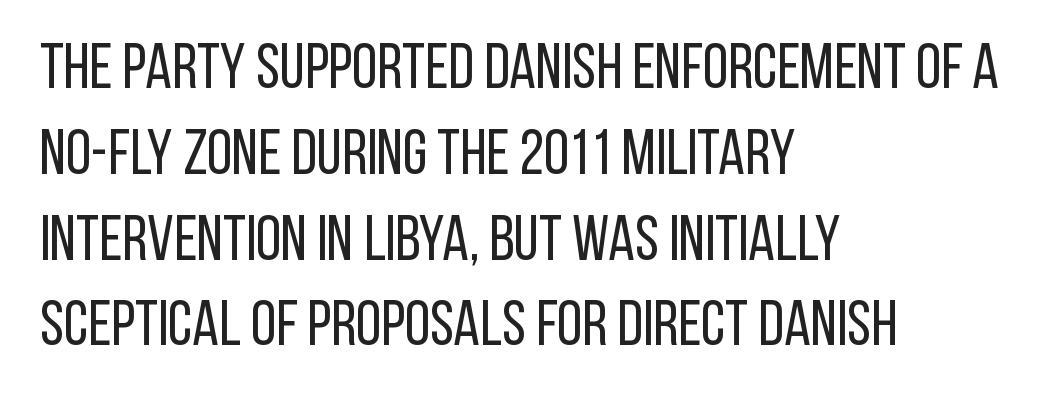
The image shows 64 px regular-weight, condensed sans-serif type, upright; set left-aligned, normal line spacing (1.34x), normal letter spacing, not underlined; low stroke contrast and a large x-height.
